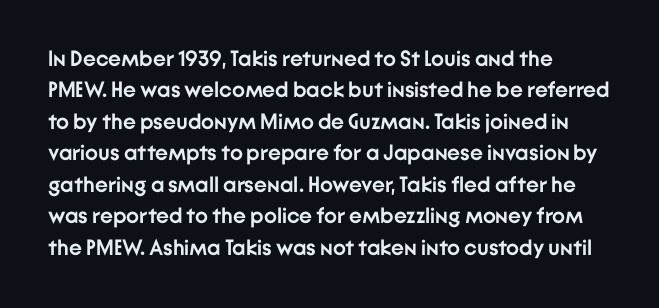
Q: Is the text bold? A: Yes.
Q: Is the text italic (slanted)? A: No, it is upright.
Q: Is the text underlined? A: No.
Q: How is the paragraph aligned? A: Left-aligned.
Q: Is the spacing between letters normal or unusually wide? A: Normal.
Q: Is the spacing between lines tight, normal or loose? A: Normal.
